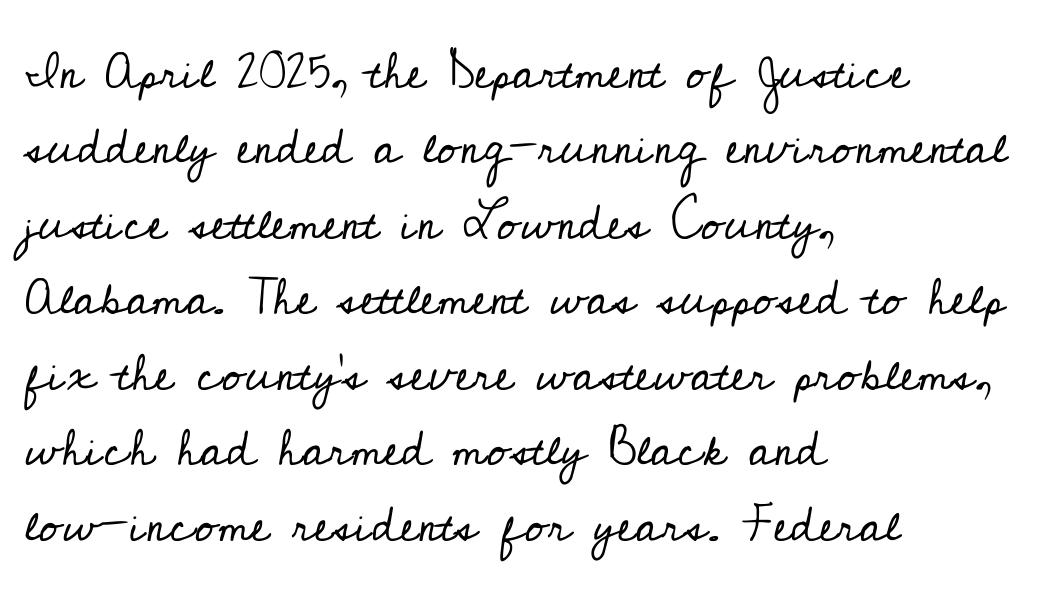
Students, observe: this is what conventionally led text looks like. The baseline area is clear. This sample has the flowing, uneven cadence of proportional lettering. Examine the stroke ends and you'll spot serifs. The typesetter chose a ragged-right arrangement here. Standard letterfit; no display-style spreading of the glyphs.
